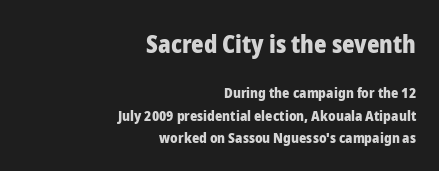
Words appear dense and cohesive because spacing is normal. Larger block? The one above; the one below is distinctly smaller. Decoration check: the copy has no underline. Characters remain perfectly vertical along every line.
